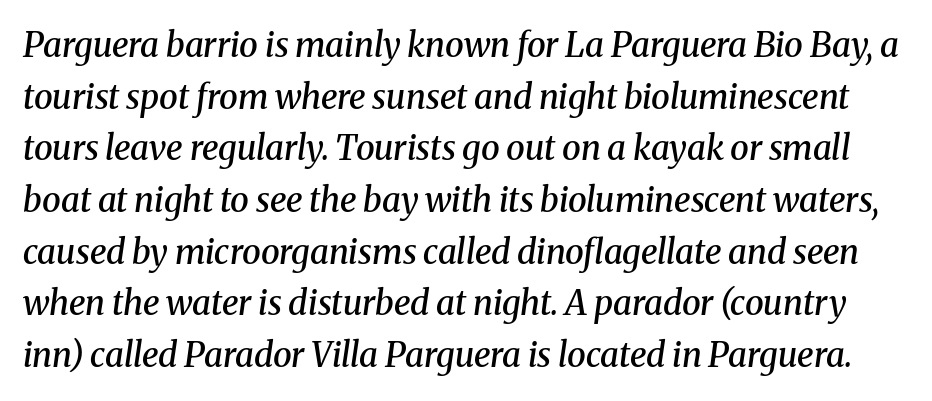
{"serif": "yes", "italic": "yes", "lean": "right", "slant_degrees": 8, "bold": "semi", "weight": "semibold", "width": "normal", "stroke_contrast": "medium", "x_height": "medium", "monospaced": "no", "underline": "no", "line_spacing": "normal", "line_spacing_ratio": 1.52, "letter_spacing": "normal", "letter_spacing_em": 0.0, "glyph_px": 34}
